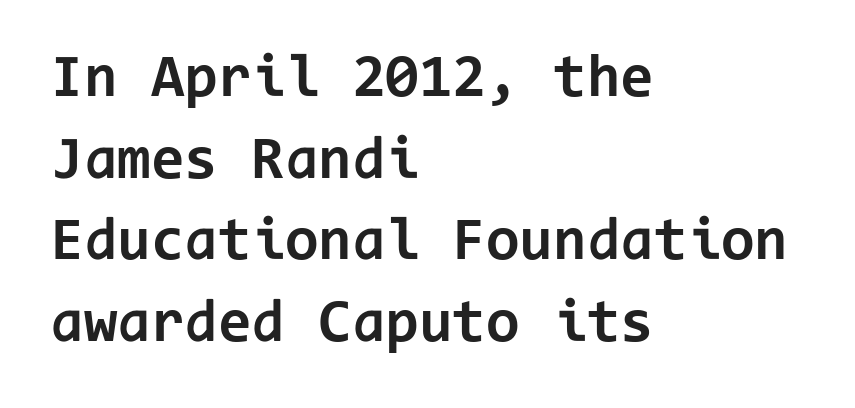
{"serif": "no", "italic": "no", "bold": "yes", "weight": "bold", "width": "normal", "stroke_contrast": "low", "x_height": "medium", "monospaced": "yes", "underline": "no", "align": "left", "line_spacing": "normal", "line_spacing_ratio": 1.34, "letter_spacing": "normal", "letter_spacing_em": 0.0, "glyph_px": 61}
